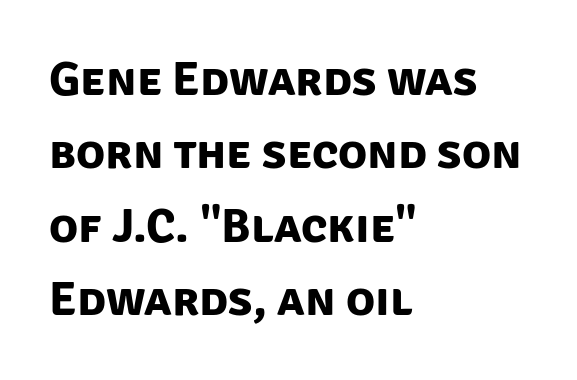
{"serif": "no", "bold": "yes", "weight": "bold", "width": "normal", "stroke_contrast": "low", "x_height": "large", "monospaced": "no", "underline": "no", "align": "left", "line_spacing": "normal", "line_spacing_ratio": 1.53, "letter_spacing": "normal", "letter_spacing_em": 0.0, "glyph_px": 48}
